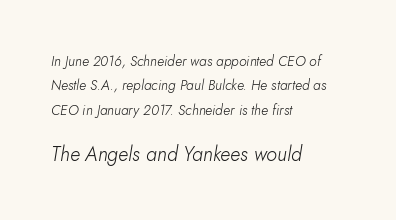
Unmarked baselines from the first word to the last. Short note: letters normally spaced. Tall strokes in this sample are angled rather than plumb. The passage is arranged the way most books set body copy — flush left. No chunkiness to these letters — they're not bold.
